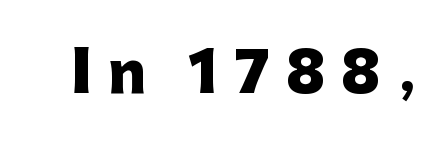
Every letter is thick-stroked: bold, no question. The glyphs in this specimen are sans serif. Looks like regular typesetting: each glyph gets only the width it needs. A clean baseline with only descenders dipping below it. Posture: vertical.
